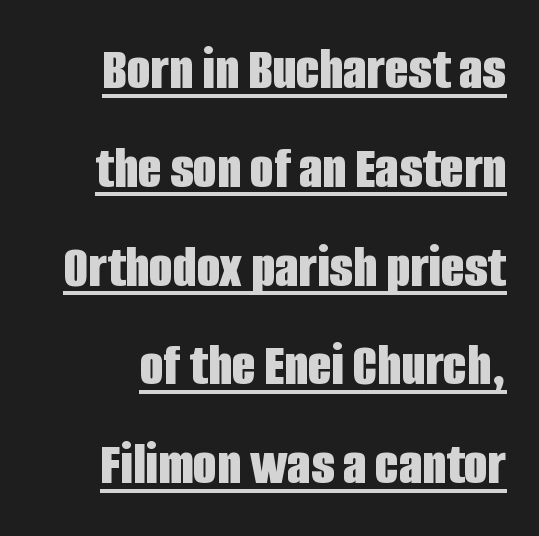
The image shows 61 px bold, condensed sans-serif type, upright; set normal line spacing (1.62x), normal letter spacing, underlined; low stroke contrast and a large x-height.
